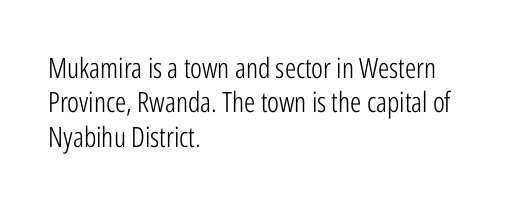
{"serif": "no", "italic": "no", "bold": "no", "weight": "light", "width": "condensed", "stroke_contrast": "low", "x_height": "medium", "monospaced": "no", "underline": "no", "align": "left", "line_spacing_ratio": 1.23, "letter_spacing": "normal", "letter_spacing_em": 0.0, "glyph_px": 28}
